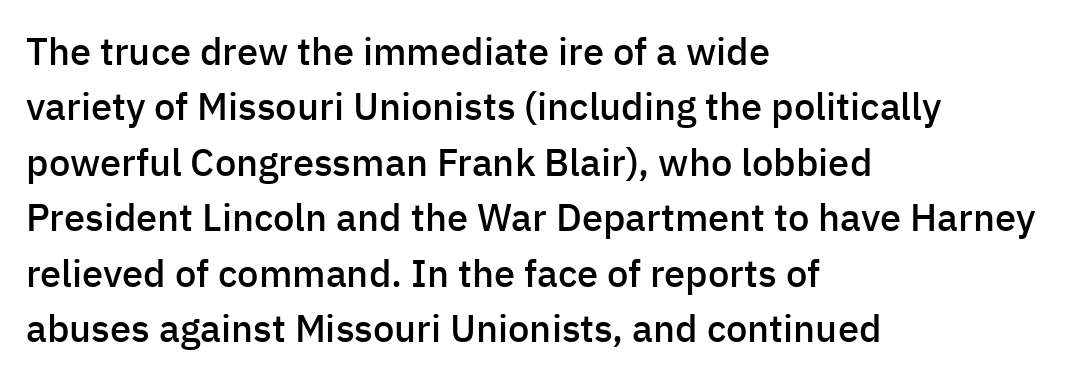
{"serif": "no", "italic": "no", "bold": "semi", "weight": "semibold", "width": "normal", "stroke_contrast": "low", "x_height": "medium", "monospaced": "no", "underline": "no", "align": "left", "line_spacing": "normal", "line_spacing_ratio": 1.46, "letter_spacing": "normal", "letter_spacing_em": 0.0, "glyph_px": 38}
